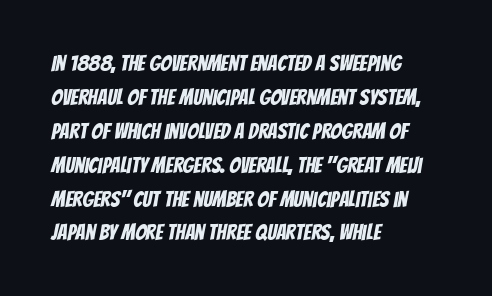
The lines in this sample share a left origin and differ only in where they stop. Each word holds together tightly as a unit, with standard inter-letter gaps. Evenly set lines give the paragraph a standard silhouette. Clear beneath every line of the passage.
